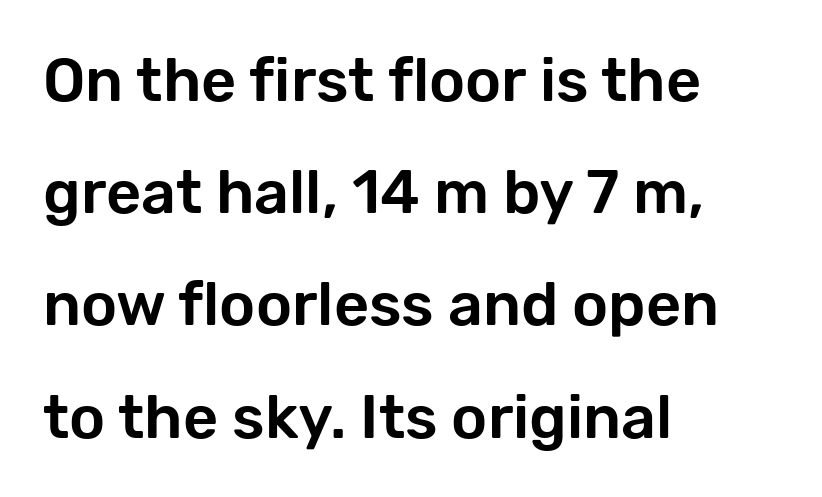
{"serif": "no", "italic": "no", "width": "normal", "stroke_contrast": "low", "x_height": "medium", "monospaced": "no", "underline": "no", "align": "left", "line_spacing_ratio": 1.84, "letter_spacing": "normal", "letter_spacing_em": 0.0, "glyph_px": 61}
